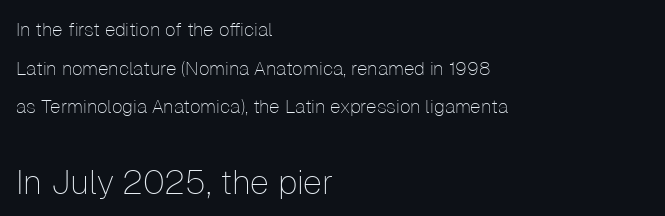
Q: Is the text bold? A: No.
Q: Is the text italic (slanted)? A: No, it is upright.
Q: Is the typeface a serif or a sans-serif typeface? A: Sans-serif.
Q: Is the text underlined? A: No.
Q: How is the paragraph aligned? A: Left-aligned.
Q: Is the spacing between letters normal or unusually wide? A: Normal.
Q: Is the spacing between lines tight, normal or loose? A: Loose.
Q: Which block of text is set in a larger size, the first (top) or the second (bottom)? A: The second (bottom) one.
Q: Width (condensed, normal, or wide)? A: Normal.
Q: Stroke contrast? A: Low.
Q: x-height? A: Medium.
Q: Monospaced? A: No.
